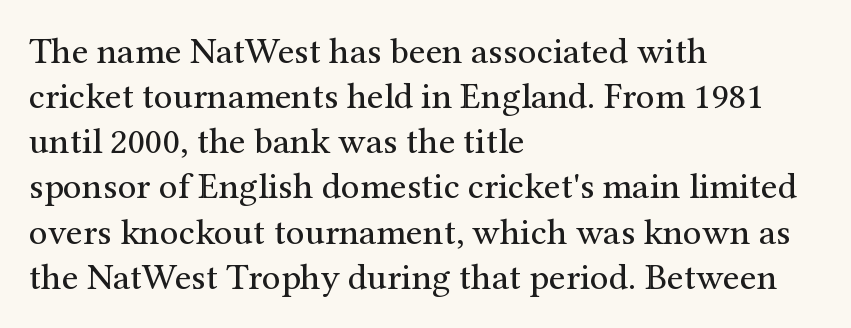
Decoration check: the copy has no underline. Letterform terminals end in serifs throughout the passage. Visually the block forms a straight wall on the left and a jagged coastline on the right. Note the varied advance widths — an 'i' is clearly narrower than an 'm'. Stroke thickness stays within the range of a standard reading face or lighter.
